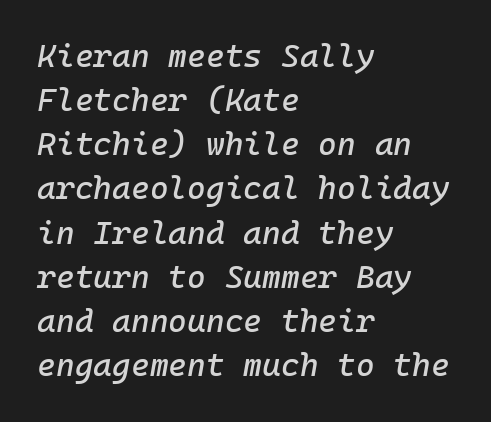
In terms of letterspacing, this is plain default setting. Is there much room between lines? A standard amount, neither cramped nor airy. Check the space under the baseline: it is left empty. The paragraph has a hard left edge and a soft right edge. In terms of posture, this sample is oblique. A typesetter would call this monospace, since all characters share one set width.
